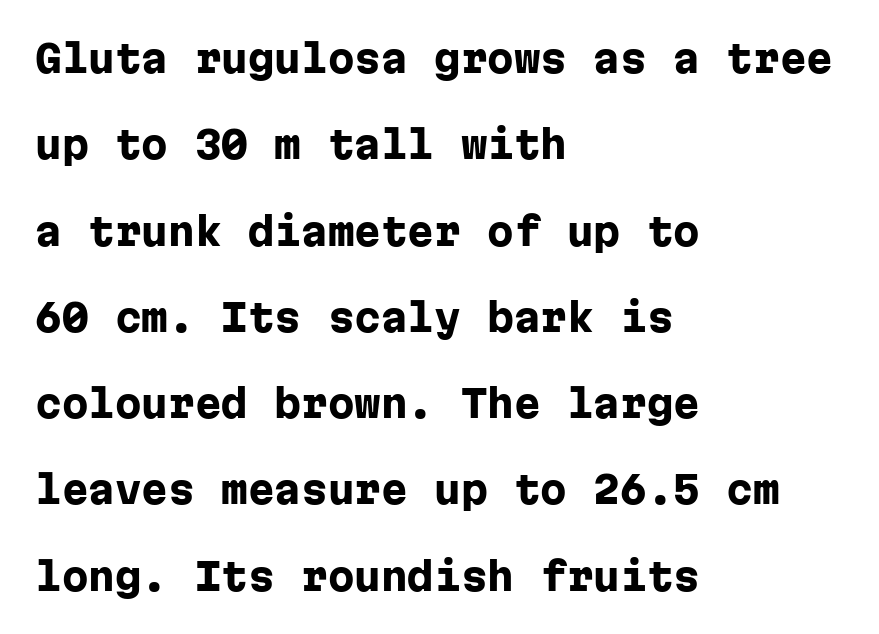
What stands out about the letter spacing? Nothing — it is the standard amount. This is sans-serif lettering, the kind often seen on screens and signage. A great deal of white space separates one row of letters from the next. The face used here is monospaced, like something from a code editor. The area under the type is left untouched.
